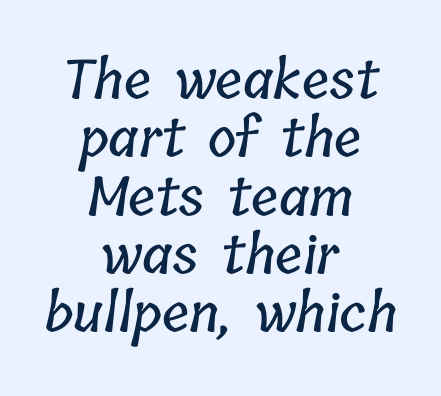
This rendering features lettering with no underline. Honestly, the rows look squashed on top of each other. You could call the tracking neutral — neither tight nor loose. This sample has the flowing, uneven cadence of proportional lettering.
